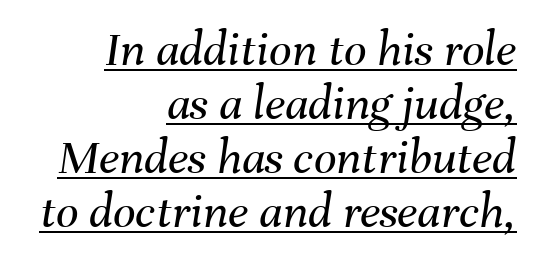
{"italic": "yes", "lean": "right", "slant_degrees": 8, "bold": "no", "weight": "regular", "width": "normal", "stroke_contrast": "medium", "x_height": "medium", "monospaced": "no", "underline": "yes", "align": "right", "line_spacing": "tight", "line_spacing_ratio": 1.08, "letter_spacing": "normal", "letter_spacing_em": 0.0, "glyph_px": 50}
